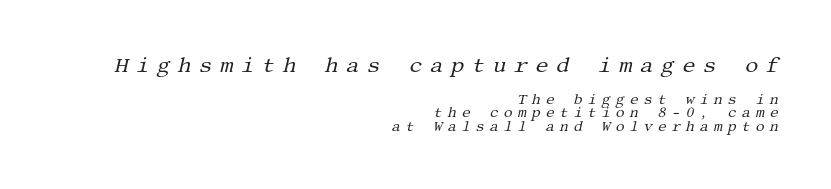
The image shows 21 px text type, italic (leaning right); set right-aligned, tight line spacing (0.99x), unusually wide letter spacing (+0.36 em), not underlined; the first (top) block is 1.5x larger.
